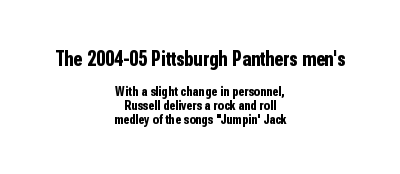
Q: Is the text bold? A: Yes.
Q: Is the text italic (slanted)? A: No, it is upright.
Q: Is the text underlined? A: No.
Q: How is the paragraph aligned? A: Centered.
Q: Is the spacing between letters normal or unusually wide? A: Normal.
Q: Is the spacing between lines tight, normal or loose? A: Tight.
Q: Which block of text is set in a larger size, the first (top) or the second (bottom)? A: The first (top) one.
